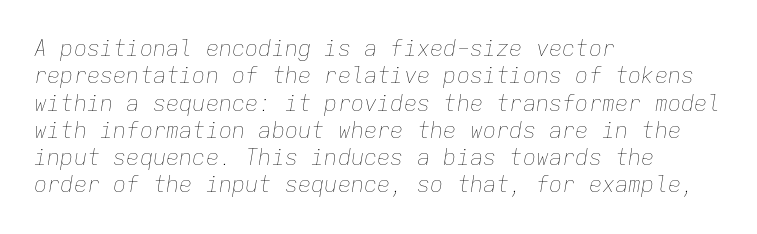
These glyphs show unthickened strokes, regular width or finer. Tall strokes in this sample are angled rather than plumb. The setting favours the left margin, as ordinary paragraphs usually do. A bare baseline throughout the passage. Is the letter spacing exaggerated? No — it looks like the ordinary default.
